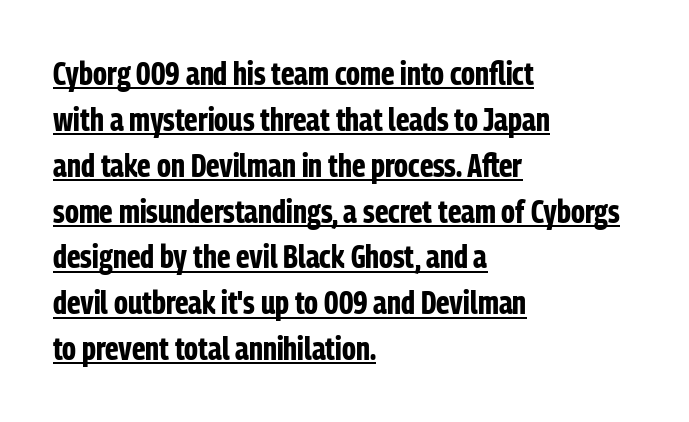
{"serif": "no", "italic": "no", "bold": "yes", "weight": "bold", "width": "condensed", "stroke_contrast": "low", "x_height": "medium", "monospaced": "no", "underline": "yes", "align": "left", "line_spacing": "normal", "line_spacing_ratio": 1.39, "letter_spacing": "normal", "letter_spacing_em": 0.0, "glyph_px": 33}
